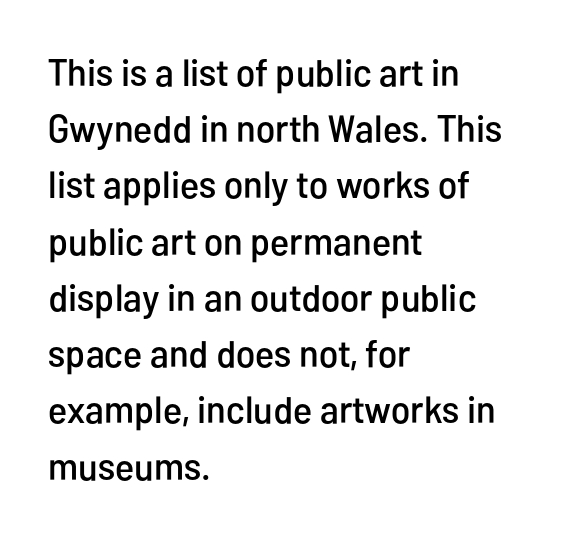
The image shows 38 px condensed sans-serif type, upright; set left-aligned, normal line spacing (1.48x), normal letter spacing, not underlined; low stroke contrast and a medium x-height.
